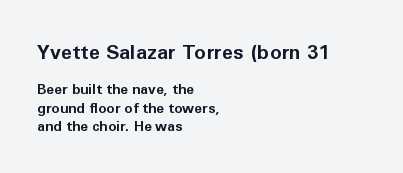
{"italic": "no", "bold": "yes", "underline": "no", "align": "left", "line_spacing": "normal", "line_spacing_ratio": 1.32, "letter_spacing": "normal", "letter_spacing_em": 0.0, "larger_block": "first", "size_ratio": 1.43, "glyph_px": 20}
